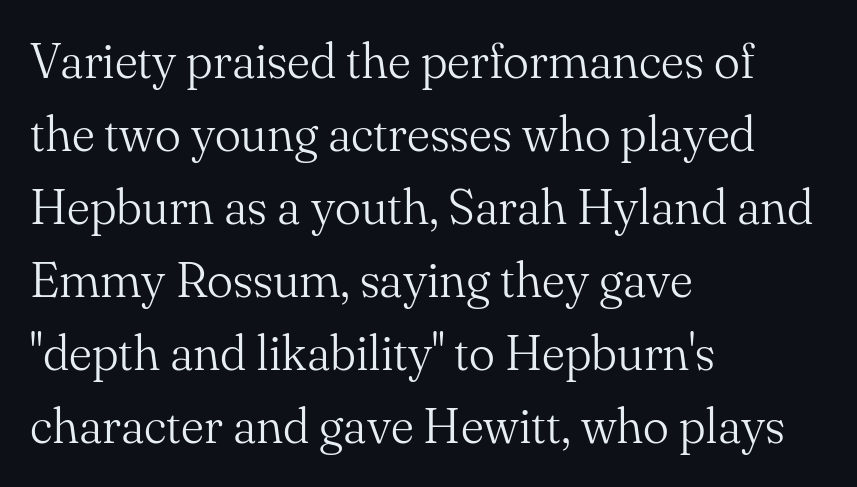
{"serif": "yes", "italic": "no", "bold": "no", "weight": "light", "width": "normal", "stroke_contrast": "medium", "x_height": "small", "monospaced": "no", "underline": "no", "align": "left", "line_spacing": "normal", "line_spacing_ratio": 1.49, "letter_spacing": "normal", "letter_spacing_em": 0.0, "glyph_px": 49}
